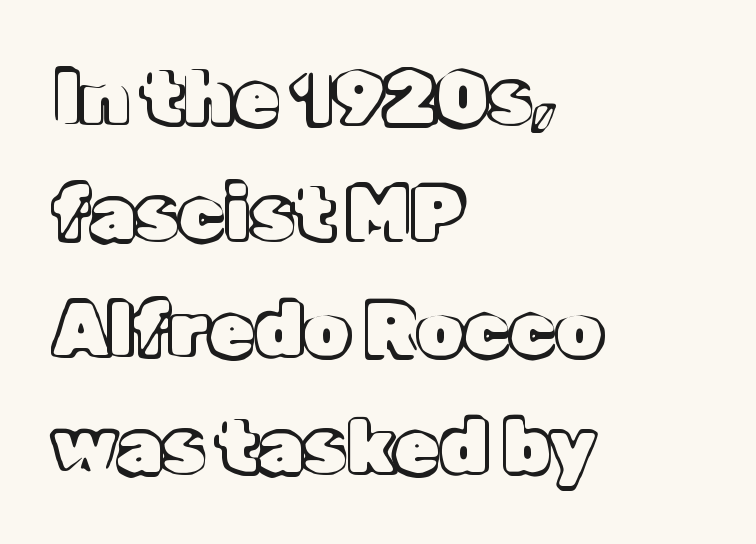
The image shows 74 px text type, upright; set left-aligned, normal line spacing (1.57x), normal letter spacing, not underlined; a medium x-height.
